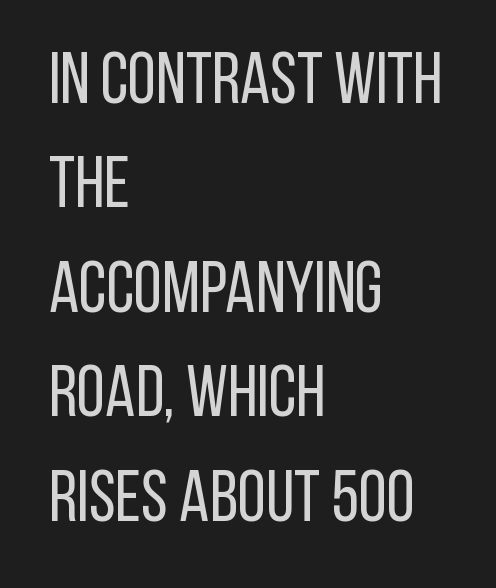
The image shows 72 px regular-weight, condensed sans-serif type, upright; set left-aligned, normal line spacing (1.45x), normal letter spacing, not underlined; low stroke contrast and a large x-height.
